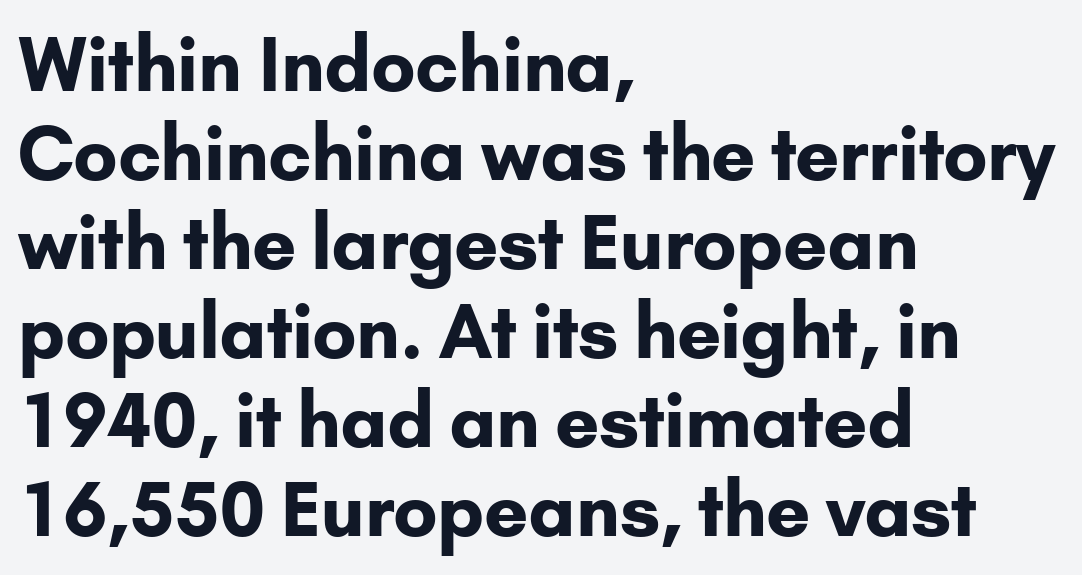
{"serif": "no", "italic": "no", "bold": "yes", "weight": "bold", "width": "normal", "stroke_contrast": "low", "x_height": "small", "monospaced": "no", "underline": "no", "align": "left", "line_spacing_ratio": 1.22, "letter_spacing": "normal", "letter_spacing_em": 0.0, "glyph_px": 73}
